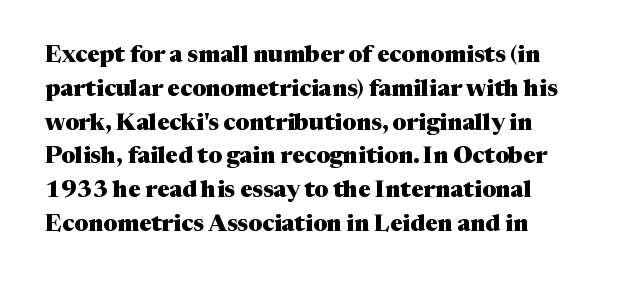
Q: Is the text bold? A: Yes.
Q: Is the text italic (slanted)? A: No, it is upright.
Q: Is the text underlined? A: No.
Q: How is the paragraph aligned? A: Left-aligned.
Q: Is the spacing between letters normal or unusually wide? A: Normal.
Q: Is the spacing between lines tight, normal or loose? A: Normal.
